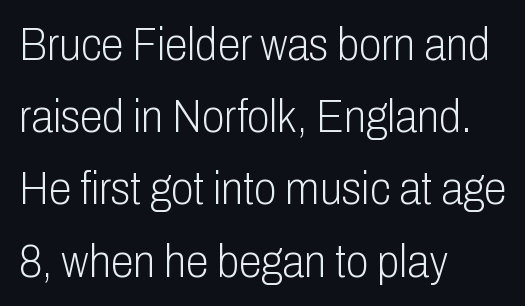
{"serif": "no", "italic": "no", "bold": "no", "weight": "light", "width": "condensed", "stroke_contrast": "low", "x_height": "medium", "monospaced": "no", "underline": "no", "align": "left", "line_spacing": "normal", "line_spacing_ratio": 1.57, "letter_spacing": "normal", "letter_spacing_em": 0.0, "glyph_px": 46}
